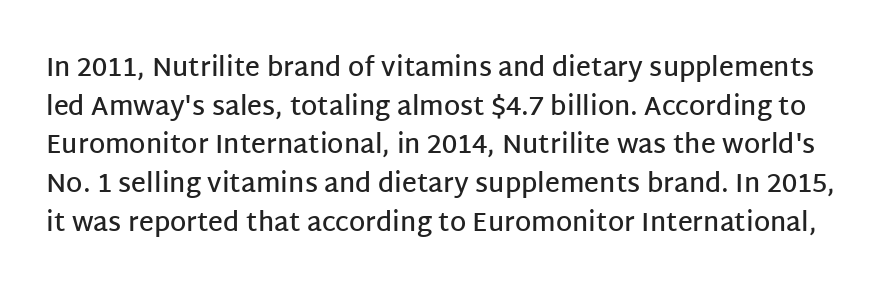
{"italic": "no", "bold": "semi", "underline": "no", "line_spacing": "normal", "line_spacing_ratio": 1.49, "letter_spacing": "normal", "letter_spacing_em": 0.0, "glyph_px": 26}
